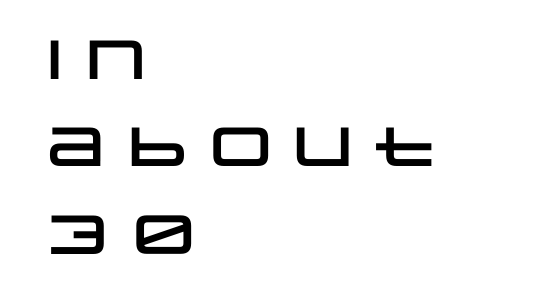
{"serif": "no", "italic": "no", "width": "wide", "stroke_contrast": "low", "x_height": "large", "monospaced": "no", "underline": "no", "align": "left", "line_spacing": "normal", "line_spacing_ratio": 1.59, "letter_spacing": "normal", "letter_spacing_em": 0.0, "glyph_px": 55}
